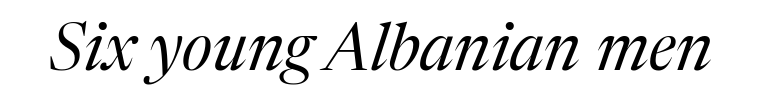
{"serif": "yes", "italic": "yes", "lean": "right", "slant_degrees": 17, "bold": "no", "weight": "regular", "width": "normal", "stroke_contrast": "medium", "x_height": "medium", "monospaced": "no", "underline": "no", "letter_spacing": "normal", "letter_spacing_em": 0.0, "glyph_px": 65}
